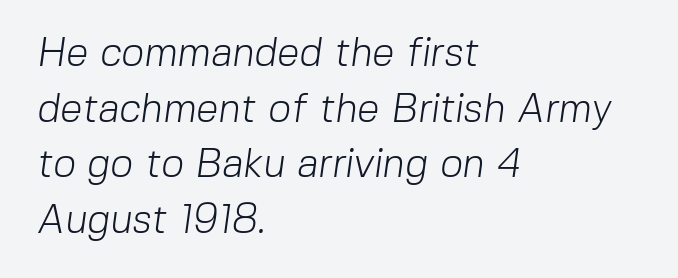
Q: Is the text bold? A: No.
Q: Is the typeface a serif or a sans-serif typeface? A: Sans-serif.
Q: Is the text underlined? A: No.
Q: How is the paragraph aligned? A: Left-aligned.
Q: Is the spacing between letters normal or unusually wide? A: Normal.
Q: Is the spacing between lines tight, normal or loose? A: Normal.
Q: Width (condensed, normal, or wide)? A: Normal.
Q: Stroke contrast? A: Low.
Q: x-height? A: Medium.
Q: Monospaced? A: No.
